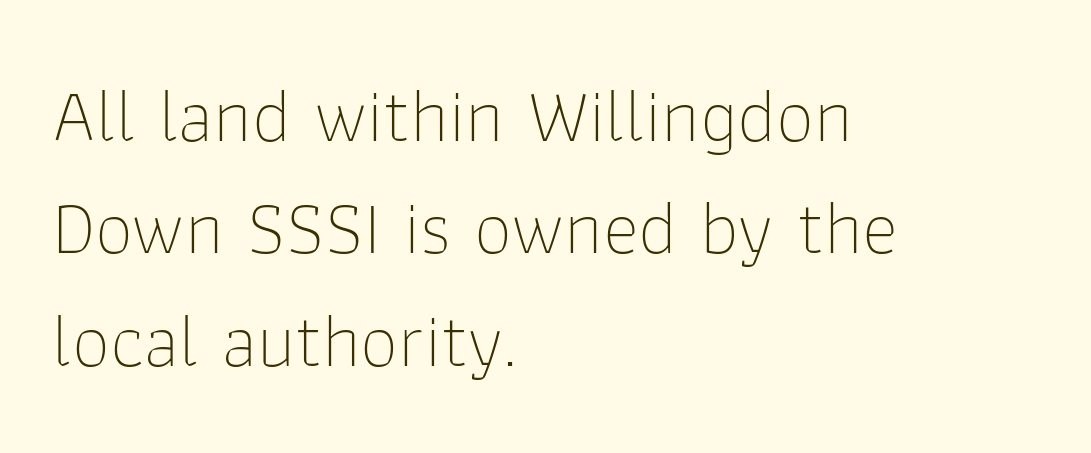
Unlike italic type, these characters show no tilt at all. No feet cap the strokes, marking this as sans-serif type. Tracking value appears to be zero — textbook default spacing. Casual observation: everything's shoved over to the left.
